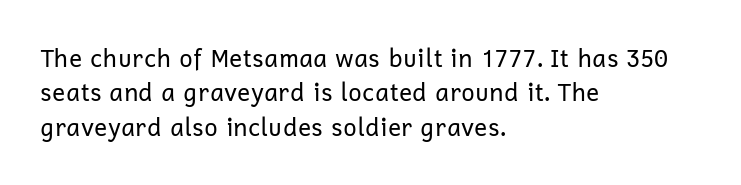
The image shows 24 px text type, upright; set left-aligned, normal line spacing (1.43x), normal letter spacing, not underlined.
